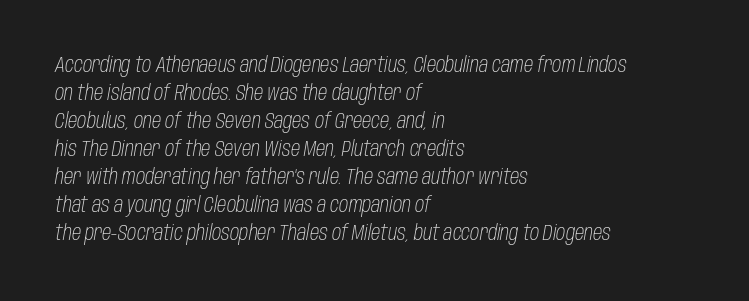
{"italic": "yes", "lean": "right", "slant_degrees": 10, "bold": "no", "underline": "no", "align": "left", "line_spacing": "normal", "line_spacing_ratio": 1.33, "letter_spacing": "normal", "letter_spacing_em": 0.0, "glyph_px": 21}
